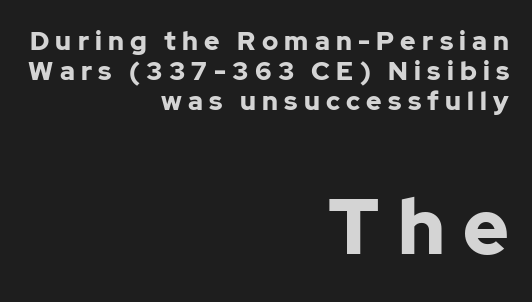
The font family rendered here belongs to the sans-serif group. Of the two passages, the one underneath uses the larger point size. You could not count columns in this text — the font is proportionally spaced. What weight is shown? A full bold with thick strokes. Letter spacing: wide.
